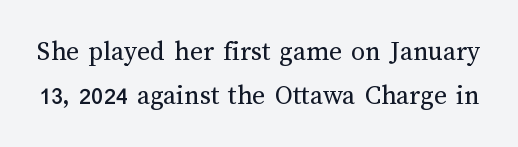
{"italic": "no", "bold": "no", "weight": "regular", "width": "normal", "stroke_contrast": "medium", "x_height": "medium", "monospaced": "no", "underline": "no", "line_spacing": "normal", "line_spacing_ratio": 1.56, "letter_spacing": "normal", "letter_spacing_em": 0.0, "glyph_px": 28}
